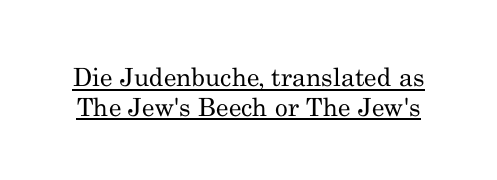
The image shows 25 px text type, upright; set line spacing 1.19x, normal letter spacing, underlined.
